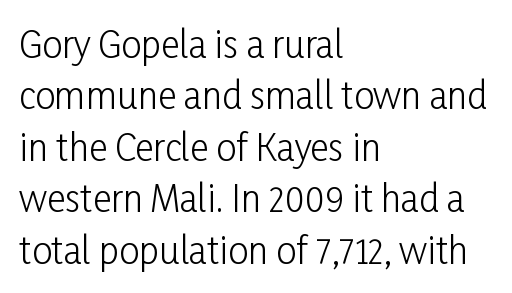
{"serif": "no", "italic": "no", "bold": "no", "weight": "light", "width": "condensed", "stroke_contrast": "low", "x_height": "medium", "monospaced": "no", "underline": "no", "align": "left", "line_spacing": "normal", "line_spacing_ratio": 1.43, "letter_spacing": "normal", "letter_spacing_em": 0.0, "glyph_px": 36}
